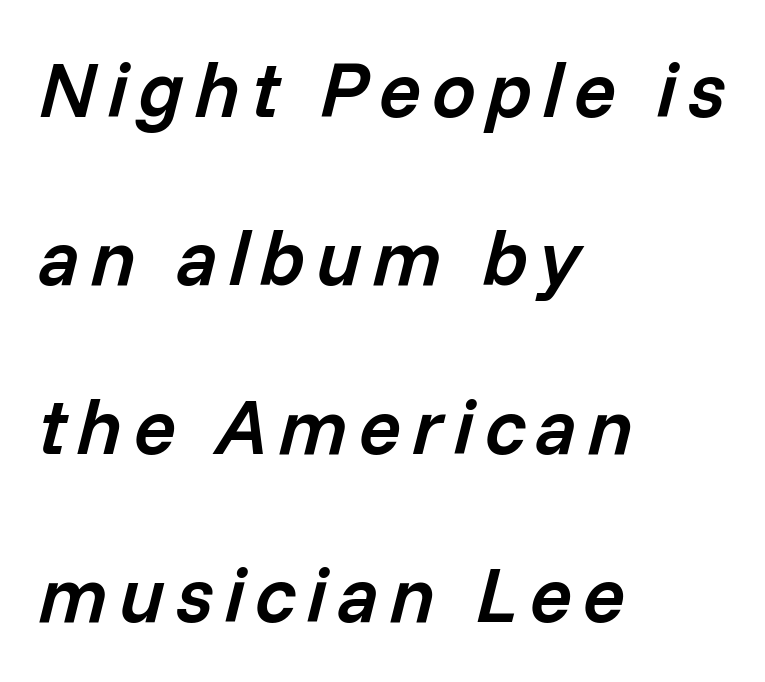
Character widths vary here, with narrow letters taking less room than wide ones. The string is rendered with underlining switched off. Every letter is mildly thick-stroked: semibold rather than bold. Regarding leading, the lines here are spaced well apart.
